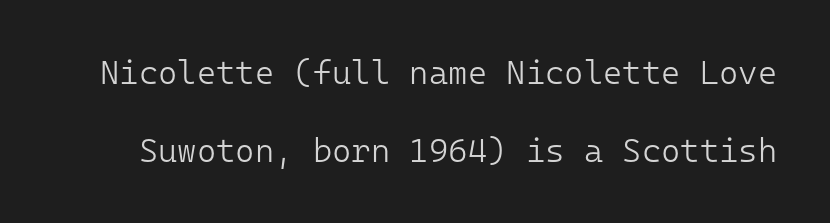
Characters remain perfectly vertical along every line. Look at the tracking — it's just the regular setting, nothing added. The block of text is sparse from top to bottom, with ample space between rows. The string is rendered with underlining switched off. You can tell from the bare stems that sans-serif type was used. Each letter, wide or thin by design, is forced into the same width here.
